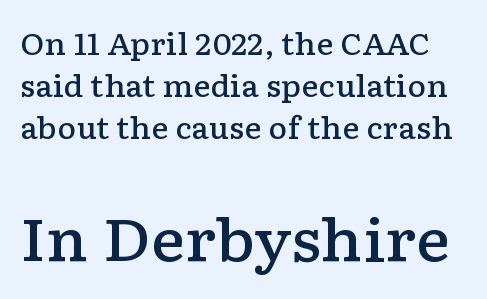
{"serif": "yes", "italic": "no", "bold": "semi", "weight": "semibold", "width": "wide", "stroke_contrast": "low", "x_height": "medium", "monospaced": "no", "underline": "no", "line_spacing": "normal", "line_spacing_ratio": 1.44, "letter_spacing": "normal", "letter_spacing_em": 0.0, "larger_block": "second", "size_ratio": 2.0, "glyph_px": 58}
